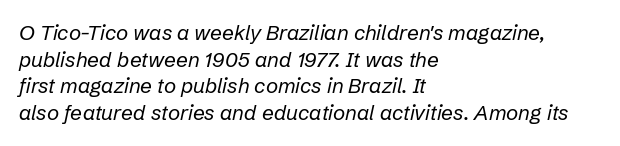
The passage is arranged the way most books set body copy — flush left. The glyphs are unaccompanied by any horizontal stroke below them. You can tell it's italic because the verticals aren't actually vertical. Honestly, the letter spacing is just normal — you wouldn't notice it.
